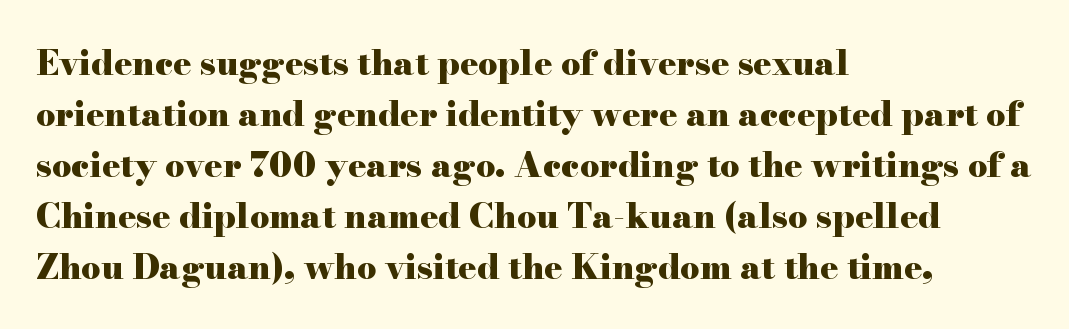
The image shows 34 px heavy, wide serif type, upright; set left-aligned, normal line spacing (1.5x), normal letter spacing, not underlined; high stroke contrast and a small x-height.
